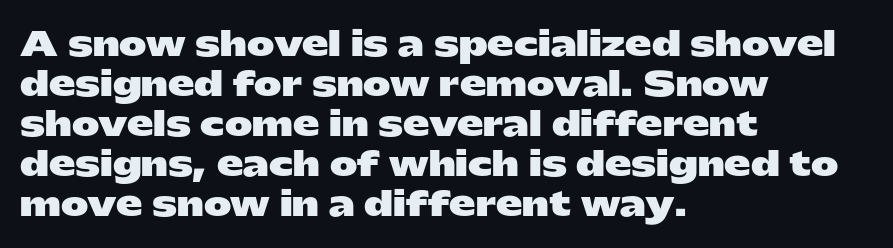
{"serif": "no", "italic": "no", "bold": "yes", "weight": "heavy", "width": "wide", "stroke_contrast": "low", "x_height": "medium", "monospaced": "no", "underline": "no", "align": "left", "line_spacing_ratio": 1.21, "letter_spacing": "normal", "letter_spacing_em": 0.0, "glyph_px": 33}
